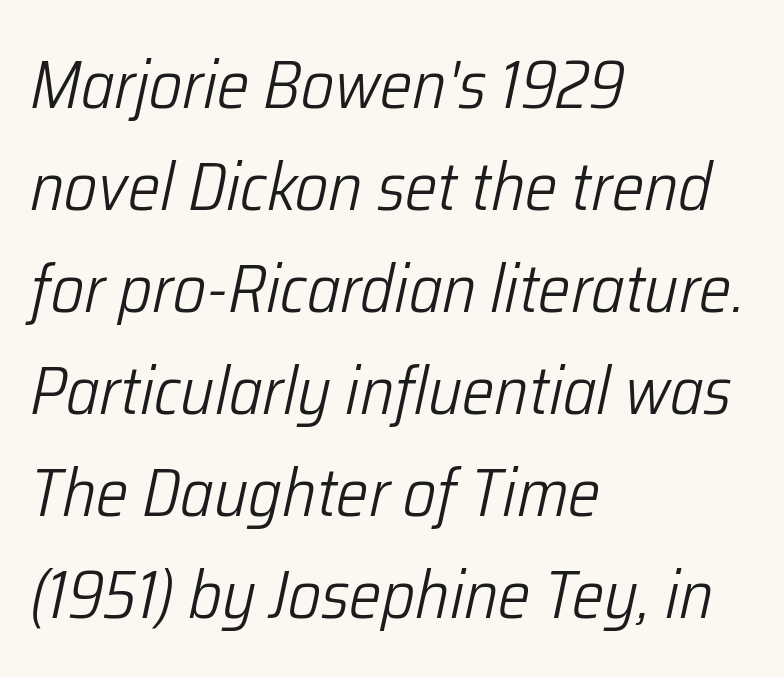
The image shows 68 px light, condensed type, italic (leaning right); set left-aligned, normal line spacing (1.5x), normal letter spacing, not underlined; low stroke contrast and a medium x-height.
